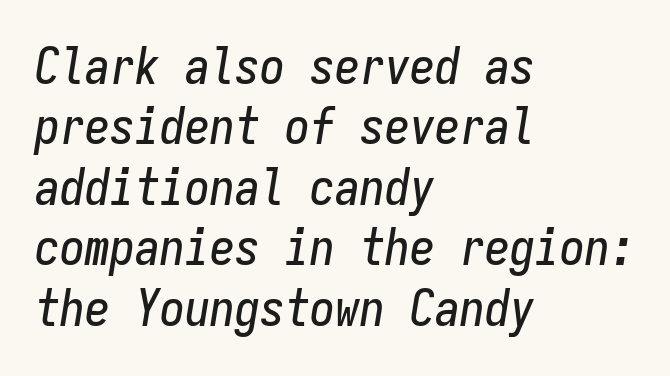
{"italic": "yes", "lean": "right", "slant_degrees": 9, "width": "condensed", "stroke_contrast": "low", "x_height": "medium", "monospaced": "yes", "underline": "no", "align": "left", "line_spacing_ratio": 1.21, "letter_spacing": "normal", "letter_spacing_em": 0.0, "glyph_px": 50}
